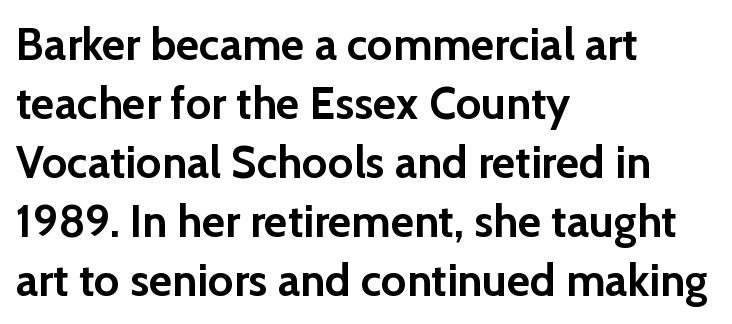
The image shows 45 px semibold sans-serif type, upright; set left-aligned, normal line spacing (1.31x), normal letter spacing, not underlined; low stroke contrast and a medium x-height.
